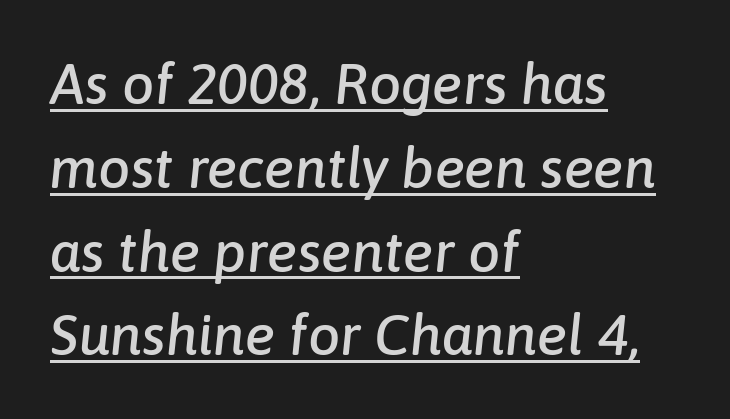
Here the designer chose a conventional face with non-uniform glyph widths. A student would call this left alignment; a typographer would say flush left, rag right. A typesetter would call this leading conventional body-copy spacing. Default kerning and tracking; the words read as compact shapes. You can tell it's italic because the verticals aren't actually vertical. Has an underline been added? It has.
